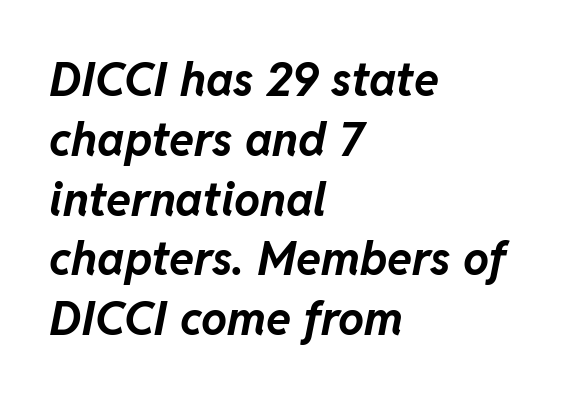
{"italic": "yes", "lean": "right", "slant_degrees": 11, "bold": "yes", "weight": "bold", "width": "normal", "stroke_contrast": "low", "x_height": "medium", "monospaced": "no", "underline": "no", "align": "left", "line_spacing": "normal", "line_spacing_ratio": 1.3, "letter_spacing": "normal", "letter_spacing_em": 0.0, "glyph_px": 46}
